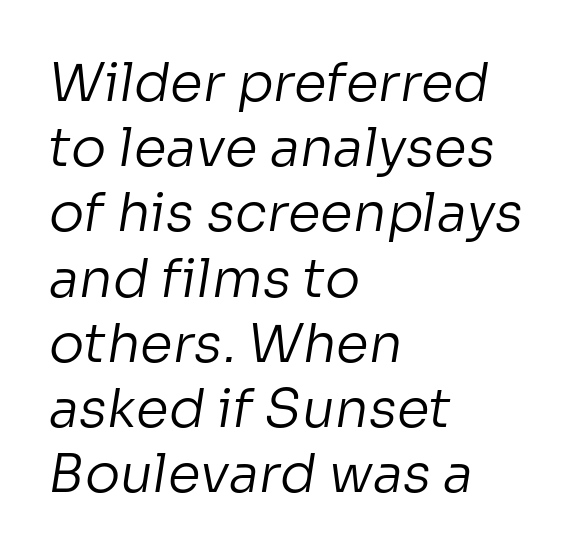
Q: Is the text bold? A: No.
Q: Is the typeface a serif or a sans-serif typeface? A: Sans-serif.
Q: Is the text underlined? A: No.
Q: How is the paragraph aligned? A: Left-aligned.
Q: Is the spacing between letters normal or unusually wide? A: Normal.
Q: Width (condensed, normal, or wide)? A: Normal.
Q: Stroke contrast? A: Low.
Q: x-height? A: Medium.
Q: Monospaced? A: No.
